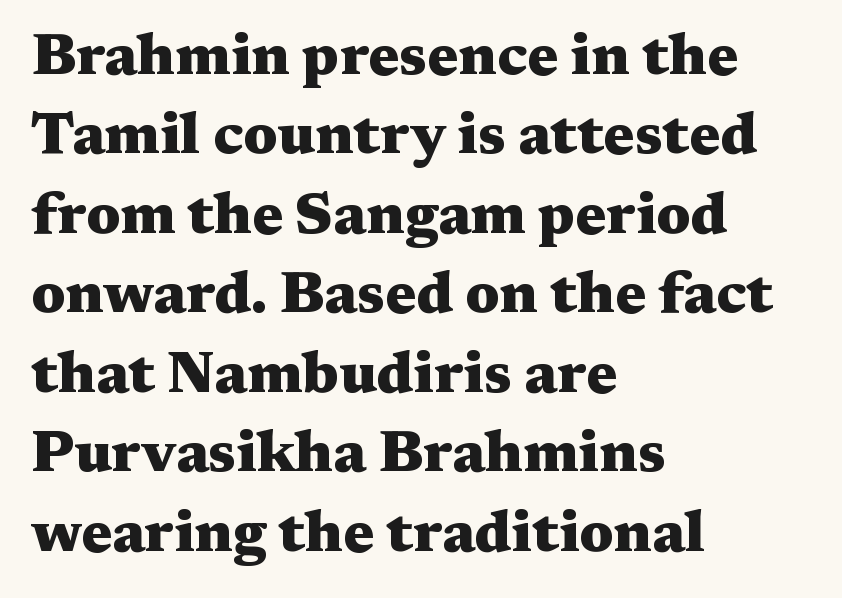
Q: Is the text bold? A: Yes.
Q: Is the text italic (slanted)? A: No, it is upright.
Q: Is the typeface a serif or a sans-serif typeface? A: Serif.
Q: Is the text underlined? A: No.
Q: How is the paragraph aligned? A: Left-aligned.
Q: Is the spacing between letters normal or unusually wide? A: Normal.
Q: Is the spacing between lines tight, normal or loose? A: Normal.
Q: Width (condensed, normal, or wide)? A: Wide.
Q: Stroke contrast? A: Medium.
Q: x-height? A: Medium.
Q: Monospaced? A: No.
